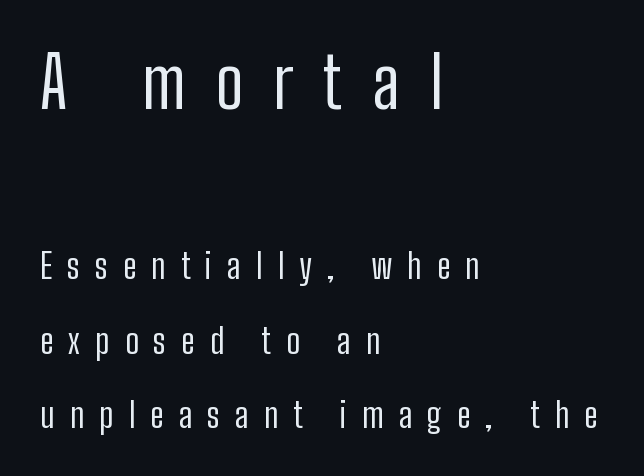
The image shows 70 px regular-weight, condensed sans-serif type, upright; set left-aligned, loose line spacing (2.12x), unusually wide letter spacing (+0.43 em), not underlined; the first (top) block is 2.0x larger; low stroke contrast and a medium x-height.
